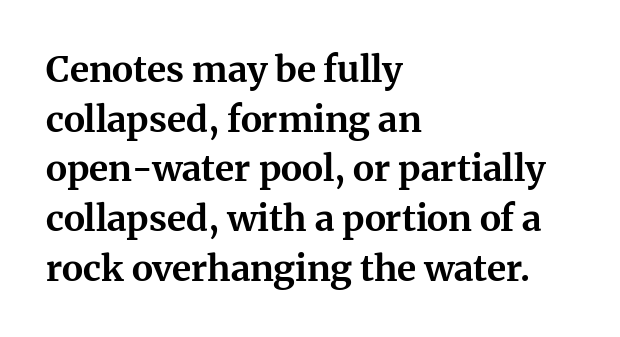
Letterform terminals end in serifs throughout the passage. The space between consecutive lines is moderate. The paragraph shown leans on its left margin. Words appear dense and cohesive because spacing is normal.
